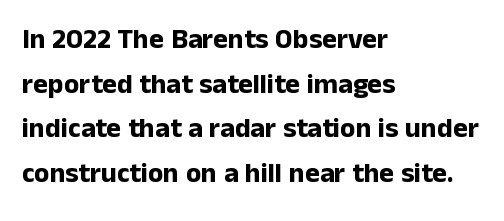
Q: Is the text bold? A: Yes.
Q: Is the text italic (slanted)? A: No, it is upright.
Q: Is the typeface a serif or a sans-serif typeface? A: Sans-serif.
Q: Is the text underlined? A: No.
Q: How is the paragraph aligned? A: Left-aligned.
Q: Is the spacing between letters normal or unusually wide? A: Normal.
Q: Is the spacing between lines tight, normal or loose? A: Normal.
Q: Width (condensed, normal, or wide)? A: Normal.
Q: Stroke contrast? A: Low.
Q: x-height? A: Medium.
Q: Monospaced? A: No.
